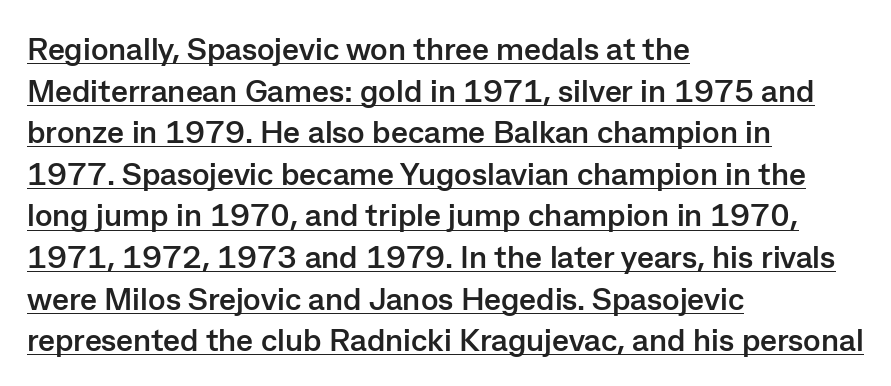
Emphasis by weight is at full strength: bold. Notice how descenders clear the ascenders below comfortably — that's standard leading. Looks like someone drew a line under every word here. Note the varied advance widths — an 'i' is clearly narrower than an 'm'.
